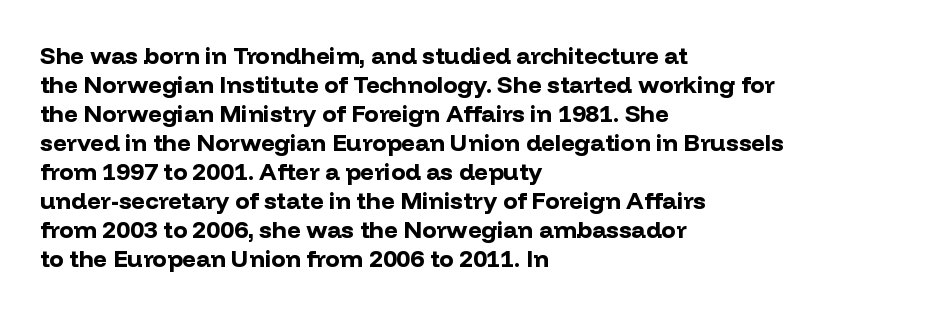
{"italic": "no", "bold": "yes", "underline": "no", "align": "left", "line_spacing_ratio": 1.21, "letter_spacing": "normal", "letter_spacing_em": 0.0, "glyph_px": 24}
